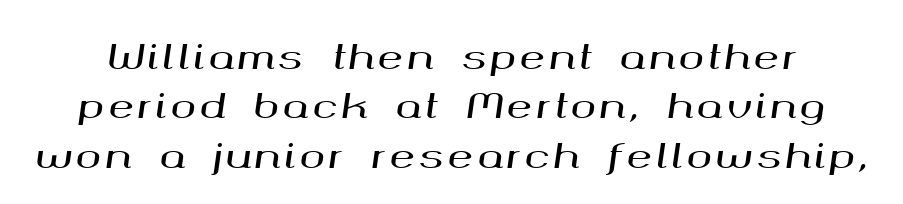
The image shows 34 px wide type, italic (leaning right); set normal line spacing (1.45x), not underlined; medium stroke contrast and a medium x-height.
